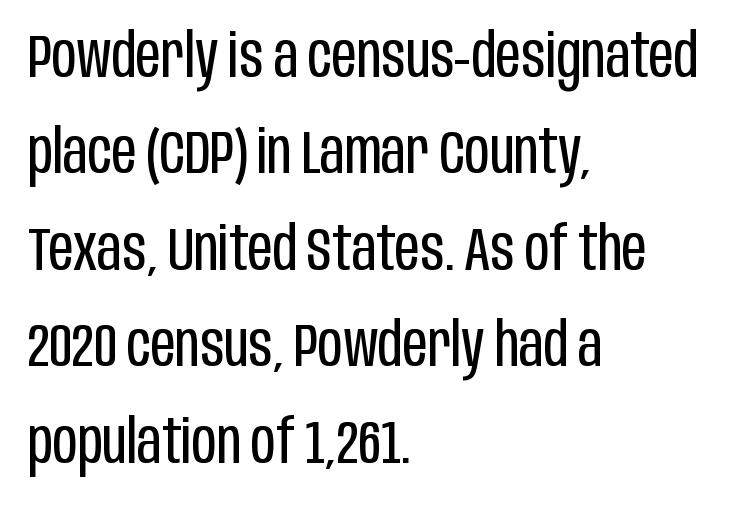
The image shows 61 px regular-weight, condensed sans-serif type, upright; set left-aligned, normal line spacing (1.58x), normal letter spacing, not underlined; low stroke contrast and a large x-height.
